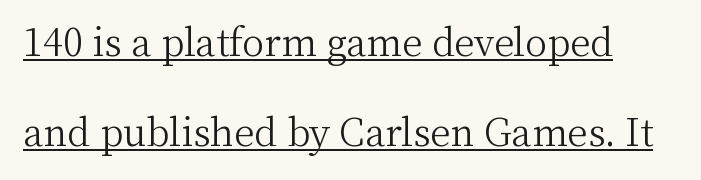
Do the characters align in a grid? No, the font is proportional. One glance says open: line gaps are wider than usual. Counters stay open thanks to moderate or lighter strokes. You can tell it's not italic because the verticals are truly vertical. Serifs: yes, visible at the terminals of the letterforms. The typesetter has applied underlining to the passage shown.
